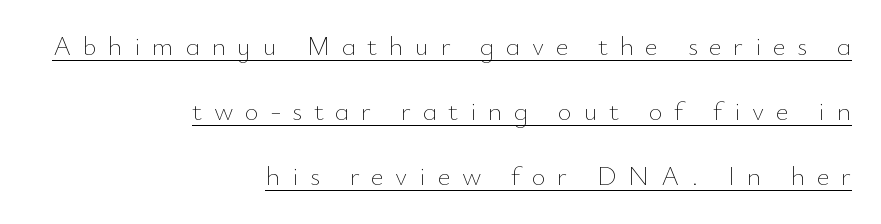
The typesetter chose a ragged-left arrangement here. A quiet, ordinary-to-light weight characterises the typeface. Students, observe: this is what heavily led, spacious text looks like. Tracking value appears strongly positive — letters spread wide. Honestly, the underline is the first thing you notice here.
